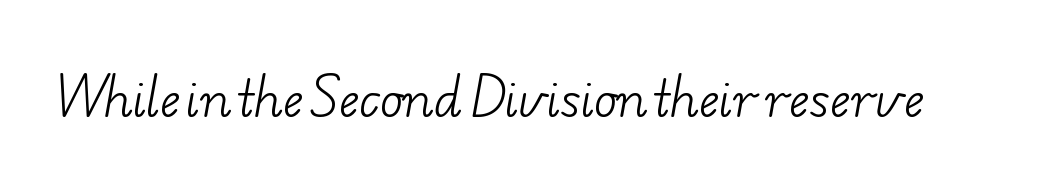
The gaps between neighbouring characters are ordinary and unremarkable. A clean baseline with only descenders dipping below it. The glyphs in this specimen are seriffed. Do the characters align in a grid? No, the font is proportional. Stems and bowls with no extra thickness — not bold.
